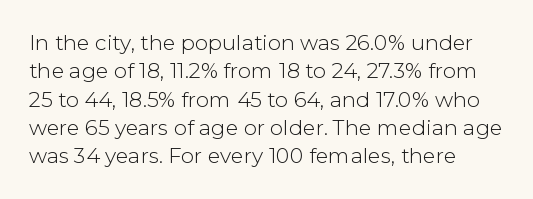
Q: Is the text bold? A: No.
Q: Is the text italic (slanted)? A: No, it is upright.
Q: Is the text underlined? A: No.
Q: How is the paragraph aligned? A: Left-aligned.
Q: Is the spacing between letters normal or unusually wide? A: Normal.
Q: Is the spacing between lines tight, normal or loose? A: Normal.
